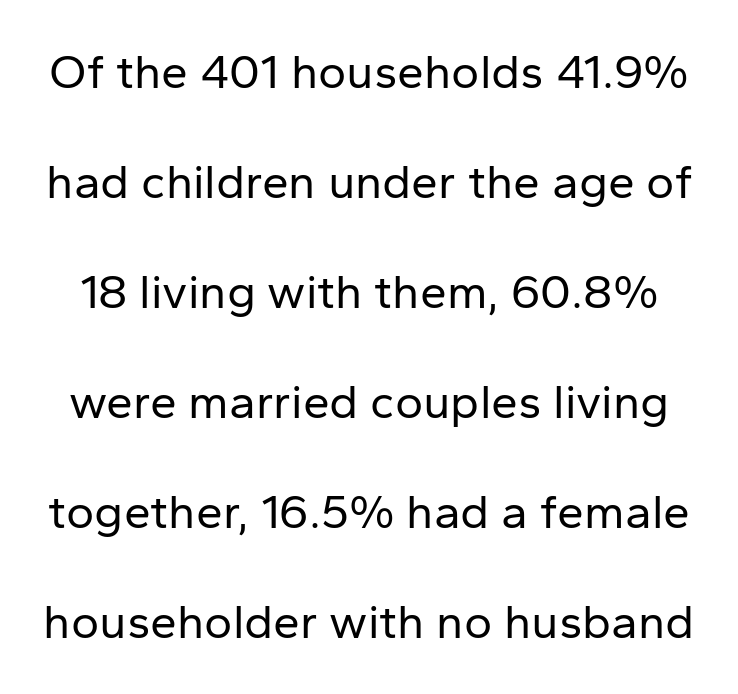
Q: Is the text bold? A: No.
Q: Is the text italic (slanted)? A: No, it is upright.
Q: Is the typeface a serif or a sans-serif typeface? A: Sans-serif.
Q: Is the text underlined? A: No.
Q: Is the spacing between letters normal or unusually wide? A: Normal.
Q: Is the spacing between lines tight, normal or loose? A: Loose.
Q: Width (condensed, normal, or wide)? A: Normal.
Q: Stroke contrast? A: Low.
Q: x-height? A: Medium.
Q: Monospaced? A: No.
